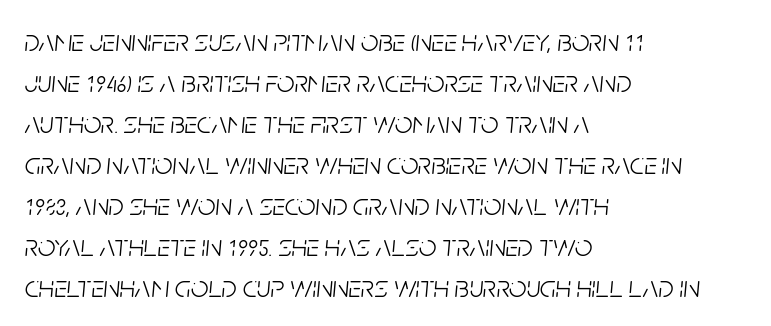
The image shows 31 px light, condensed type, italic (leaning right); set left-aligned, normal line spacing (1.32x), normal letter spacing, not underlined; low stroke contrast and a large x-height.
